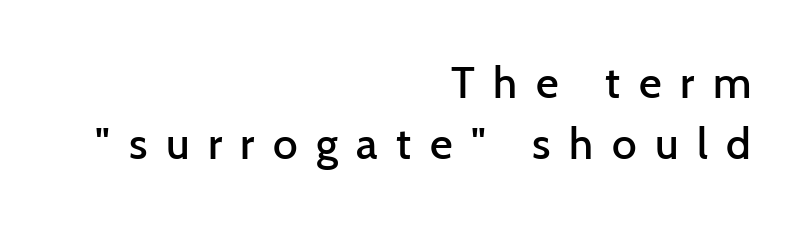
The image shows 44 px semibold sans-serif type, upright; set right-aligned, normal line spacing (1.38x), unusually wide letter spacing (+0.42 em), not underlined; low stroke contrast and a medium x-height.
